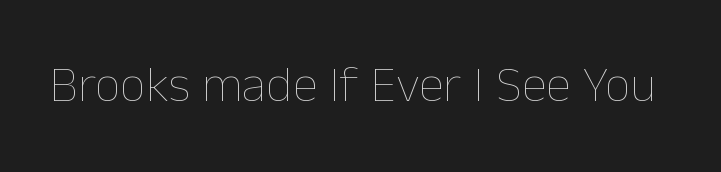
A typesetter would call this proportional, since set widths differ per character. The letters look calm and open, with moderate or lighter stems. Does the lettering tilt? It doesn't — this is upright. The words here are not underlined. The line texture is even and compact thanks to regular tracking.
